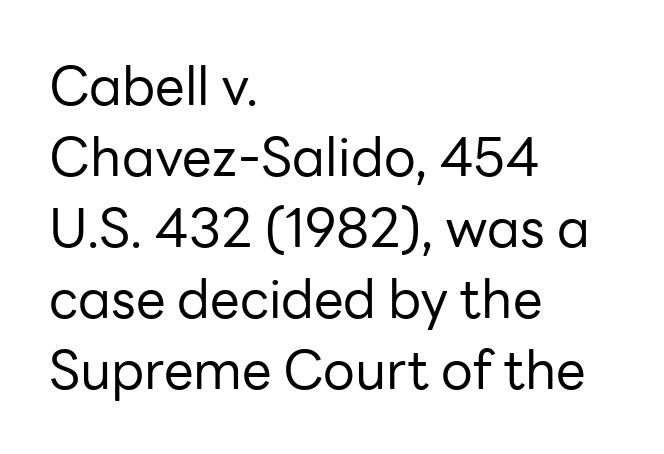
Is this a fixed-width face? No — the glyphs have proportional, varying widths. Nope, no serifs anywhere on these letters. The ragged edge is on the right, which tells us the setting is flush left. Each word holds together tightly as a unit, with standard inter-letter gaps.
